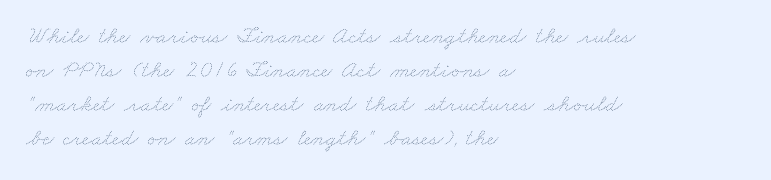
This rendering uses left alignment, leaving the right contour irregular. The space beneath each line is pristine and unruled. The passage shown stacks its lines at a standard gap. Inter-character spacing is left at the font's built-in metrics. Weight class: somewhere from thin through regular.
